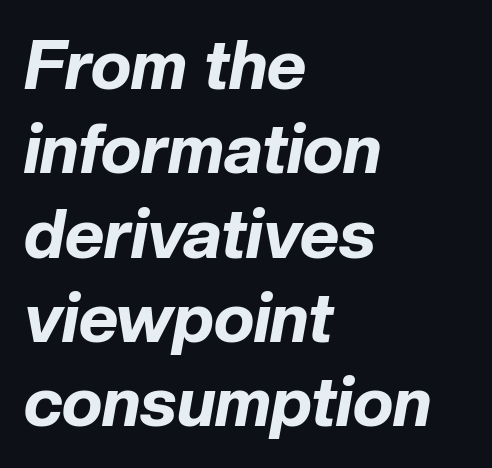
{"italic": "yes", "lean": "right", "slant_degrees": 10, "bold": "yes", "weight": "bold", "width": "normal", "stroke_contrast": "low", "x_height": "medium", "monospaced": "no", "underline": "no", "align": "left", "line_spacing_ratio": 1.24, "letter_spacing": "normal", "letter_spacing_em": 0.0, "glyph_px": 68}
